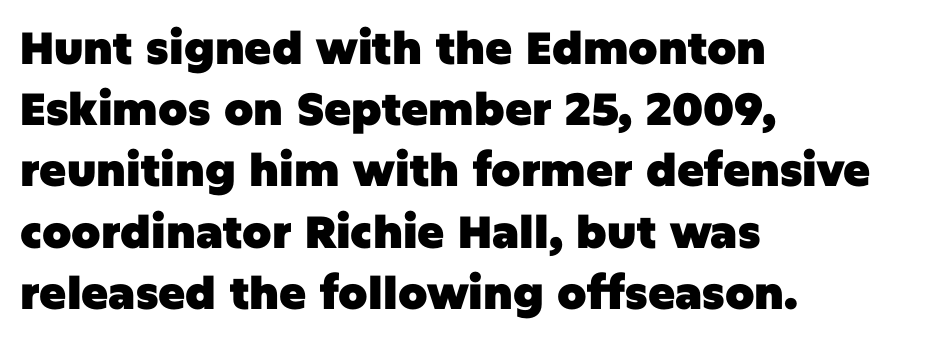
The image shows 45 px heavy sans-serif type, upright; set left-aligned, normal line spacing (1.36x), normal letter spacing, not underlined; low stroke contrast and a large x-height.
